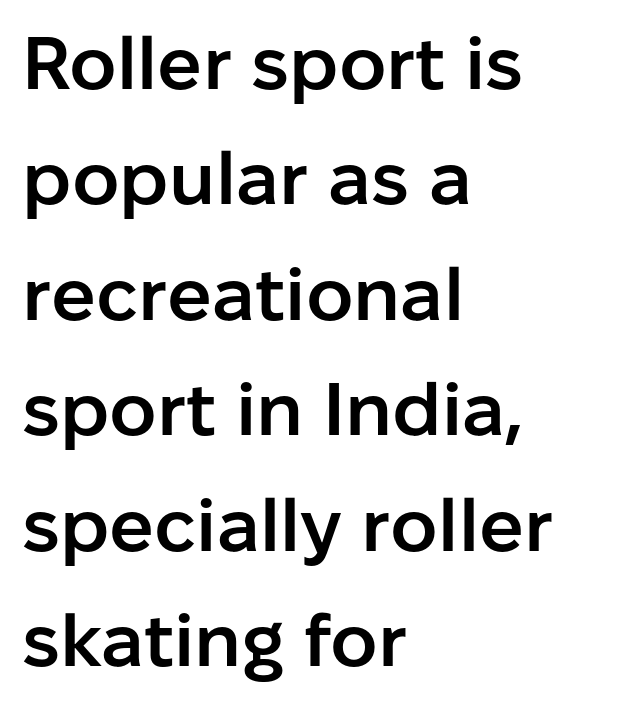
{"serif": "no", "italic": "no", "bold": "semi", "weight": "semibold", "width": "normal", "stroke_contrast": "low", "x_height": "medium", "monospaced": "no", "underline": "no", "align": "left", "line_spacing": "normal", "line_spacing_ratio": 1.56, "letter_spacing": "normal", "letter_spacing_em": 0.0, "glyph_px": 74}
